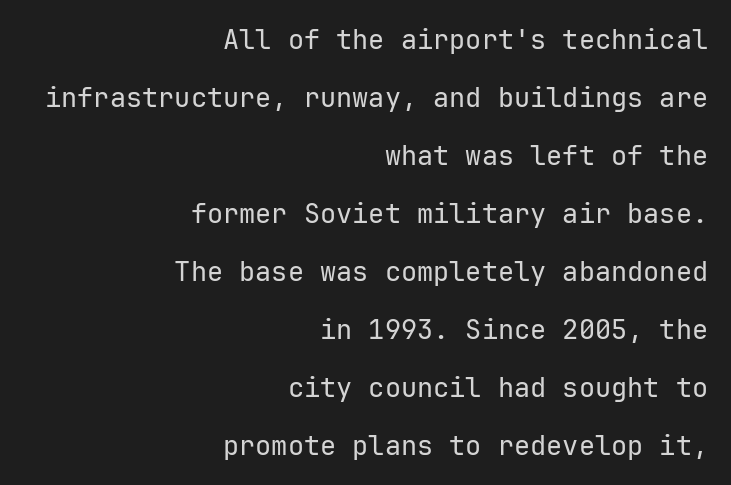
Rule under the text: the space is simply empty. The typography opts for an upright posture over an oblique one. The letters sit at their default tracking, neither squeezed nor spread. Caption: face not bold, strokes unweighted. The lines are quadded right.
